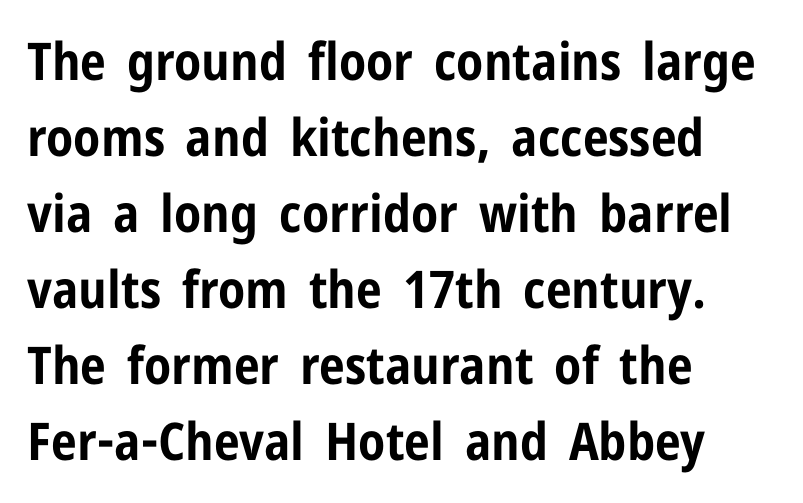
Q: Is the text bold? A: Yes.
Q: Is the text italic (slanted)? A: No, it is upright.
Q: Is the typeface a serif or a sans-serif typeface? A: Sans-serif.
Q: Is the text underlined? A: No.
Q: How is the paragraph aligned? A: Left-aligned.
Q: Is the spacing between letters normal or unusually wide? A: Normal.
Q: Is the spacing between lines tight, normal or loose? A: Normal.
Q: Width (condensed, normal, or wide)? A: Condensed.
Q: Stroke contrast? A: Low.
Q: x-height? A: Medium.
Q: Monospaced? A: No.
